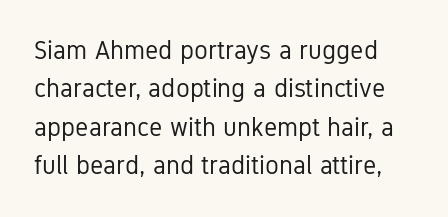
{"italic": "no", "bold": "no", "underline": "no", "line_spacing": "normal", "line_spacing_ratio": 1.48, "letter_spacing": "normal", "letter_spacing_em": 0.0, "glyph_px": 26}
